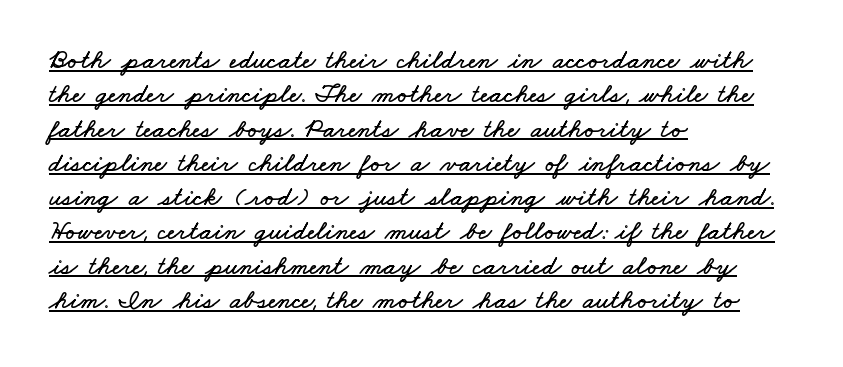
The rendering keeps characters at their native spacing. Rows of type keep a routine distance in the vertical direction. One-word summary of the alignment: left. In designer terms, the underline attribute is active on this setting.
